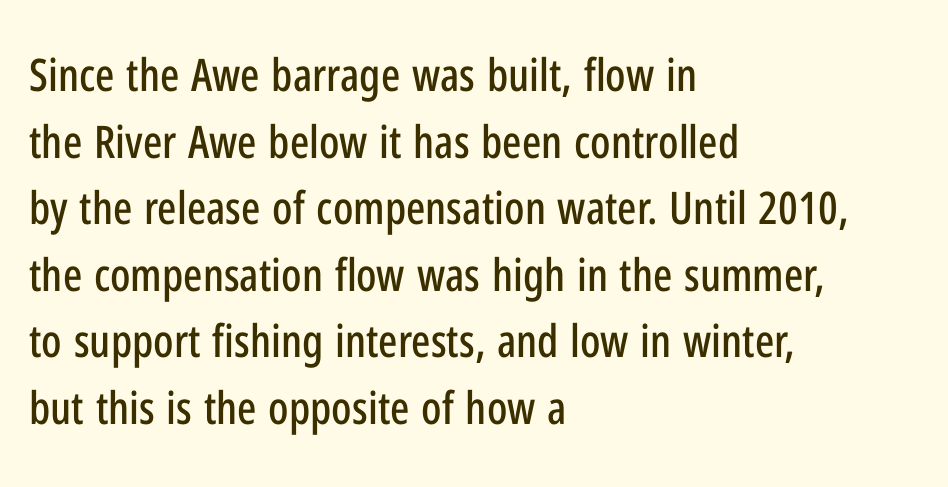
The image shows 45 px condensed sans-serif type, upright; set left-aligned, normal line spacing (1.48x), normal letter spacing, not underlined; low stroke contrast and a medium x-height.
